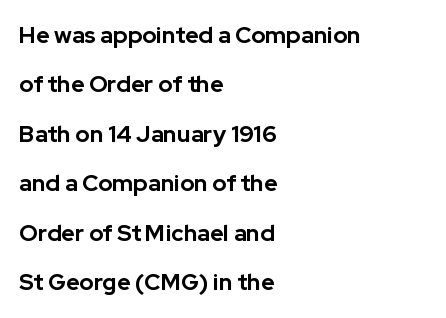
{"italic": "no", "bold": "yes", "underline": "no", "align": "left", "line_spacing": "loose", "line_spacing_ratio": 2.15, "letter_spacing": "normal", "letter_spacing_em": 0.0, "glyph_px": 23}
